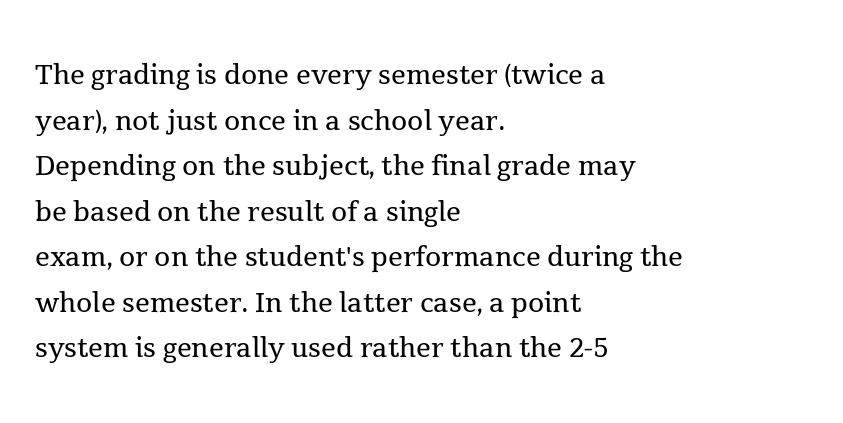
Is this a sans? No — the strokes have serifs. When letters stand straight like this, we call the style roman or upright. The strip under each line holds only bare page. The face used here is proportionally spaced, like ordinary book or web type. The rag falls on the right side of this text block. You could call the tracking neutral — neither tight nor loose.
